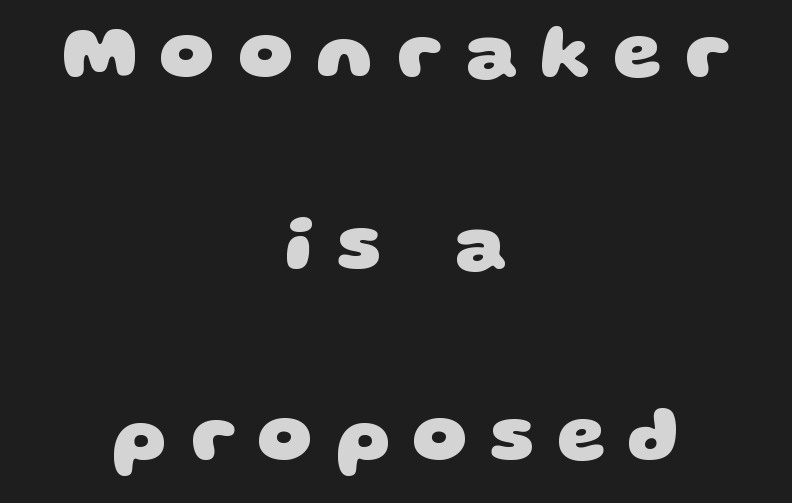
Q: Is the text bold? A: Yes.
Q: Is the typeface a serif or a sans-serif typeface? A: Sans-serif.
Q: Is the text underlined? A: No.
Q: How is the paragraph aligned? A: Centered.
Q: Is the spacing between letters normal or unusually wide? A: Unusually wide.
Q: Is the spacing between lines tight, normal or loose? A: Loose.
Q: Width (condensed, normal, or wide)? A: Wide.
Q: Stroke contrast? A: Low.
Q: x-height? A: Large.
Q: Monospaced? A: No.
